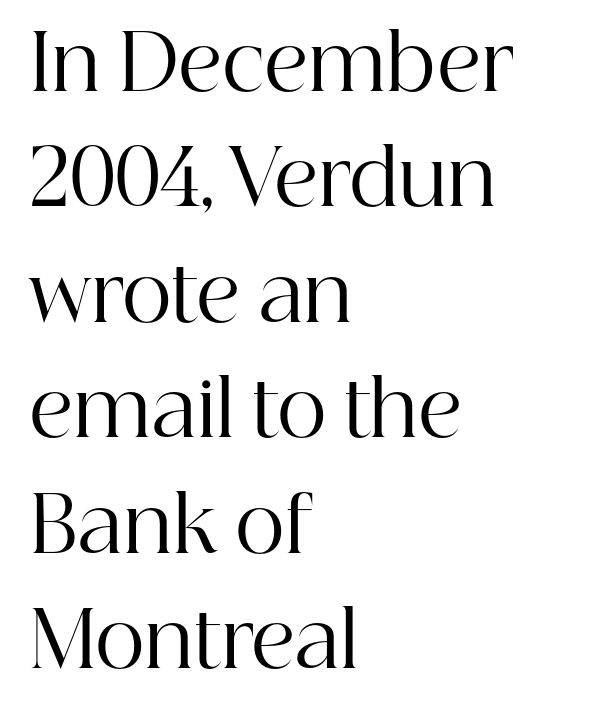
Stroke thickness stays within the range of a standard reading face or lighter. In terms of posture, this sample is upright. Note the varied advance widths — an 'i' is clearly narrower than an 'm'. Serif or sans? Serif — the stroke terminals have little feet.
